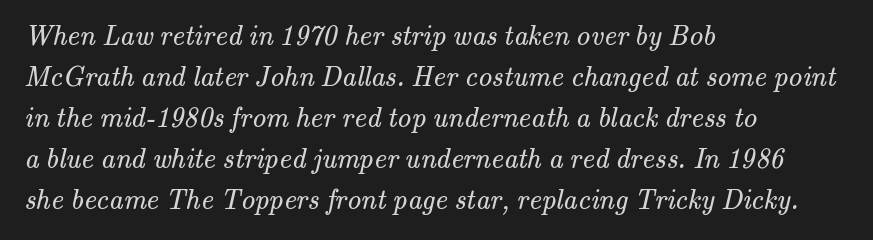
{"serif": "yes", "bold": "no", "weight": "regular", "width": "normal", "stroke_contrast": "medium", "x_height": "small", "monospaced": "no", "underline": "no", "align": "left", "line_spacing": "normal", "line_spacing_ratio": 1.46, "letter_spacing": "normal", "letter_spacing_em": 0.0, "glyph_px": 28}
